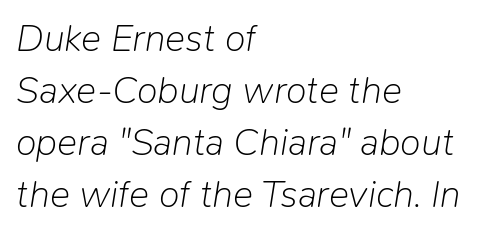
The whole block is typeset with a tilt. These glyphs show unthickened strokes, regular width or finer. The type is set solid horizontally, with unmodified tracking. Spacing verdict: proportional, widths tailored to each character. In terms of leading, this rendering sits right in the middle. These lines stack with their left ends in a neat column.
